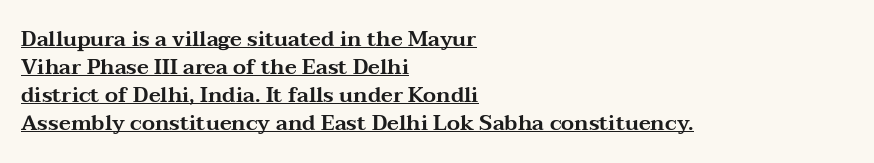
{"italic": "no", "underline": "yes", "align": "left", "line_spacing": "normal", "line_spacing_ratio": 1.33, "letter_spacing": "normal", "letter_spacing_em": 0.0, "glyph_px": 21}
